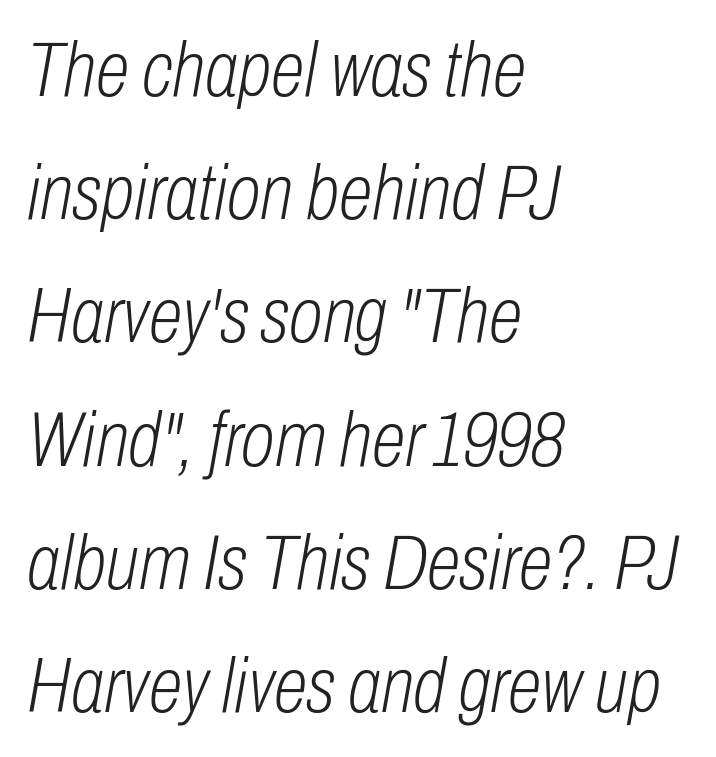
{"italic": "yes", "lean": "right", "slant_degrees": 10, "bold": "no", "weight": "light", "width": "condensed", "stroke_contrast": "low", "x_height": "medium", "monospaced": "no", "underline": "no", "align": "left", "line_spacing": "normal", "line_spacing_ratio": 1.58, "letter_spacing": "normal", "letter_spacing_em": 0.0, "glyph_px": 78}
